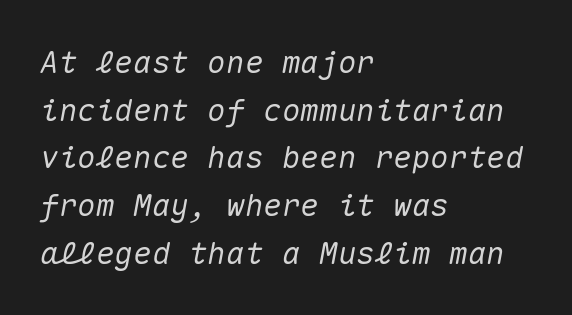
Q: Is the text italic (slanted)? A: Yes, it leans right by about 10 degrees.
Q: Is the text underlined? A: No.
Q: How is the paragraph aligned? A: Left-aligned.
Q: Is the spacing between letters normal or unusually wide? A: Normal.
Q: Is the spacing between lines tight, normal or loose? A: Normal.
Q: Width (condensed, normal, or wide)? A: Normal.
Q: Stroke contrast? A: Medium.
Q: x-height? A: Medium.
Q: Monospaced? A: Yes.
